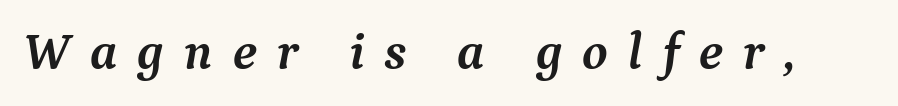
{"serif": "yes", "italic": "yes", "lean": "right", "slant_degrees": 9, "bold": "yes", "weight": "semibold", "width": "normal", "stroke_contrast": "medium", "x_height": "medium", "monospaced": "no", "underline": "no", "letter_spacing": "wide", "letter_spacing_em": 0.38, "glyph_px": 52}
